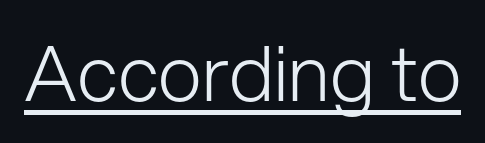
Q: Is the text bold? A: No.
Q: Is the text italic (slanted)? A: No, it is upright.
Q: Is the typeface a serif or a sans-serif typeface? A: Sans-serif.
Q: Is the text underlined? A: Yes.
Q: Is the spacing between letters normal or unusually wide? A: Normal.
Q: Width (condensed, normal, or wide)? A: Normal.
Q: Stroke contrast? A: Low.
Q: x-height? A: Medium.
Q: Monospaced? A: No.
